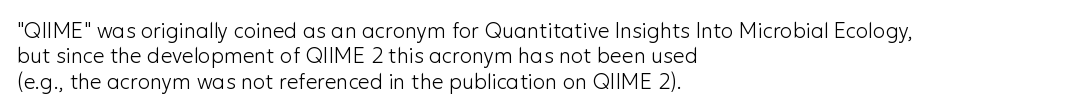
The image shows 21 px text type, upright; set left-aligned, line spacing 1.21x, normal letter spacing, not underlined.
